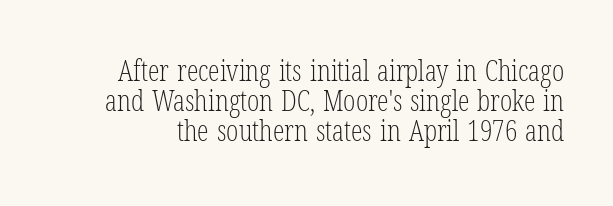
Note the varied advance widths — an 'i' is clearly narrower than an 'm'. If you drew a line through each stem, it would be perfectly vertical. No extra tracking has been applied to these lines. You can tell from the footed stems that serif type was used. No chunkiness to these letters — they're not bold. Beneath every word, the page is bare.
